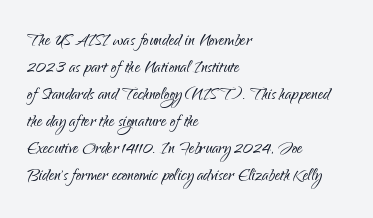
Q: Is the text bold? A: No.
Q: Is the text italic (slanted)? A: Yes.
Q: Is the text underlined? A: No.
Q: How is the paragraph aligned? A: Left-aligned.
Q: Is the spacing between letters normal or unusually wide? A: Normal.
